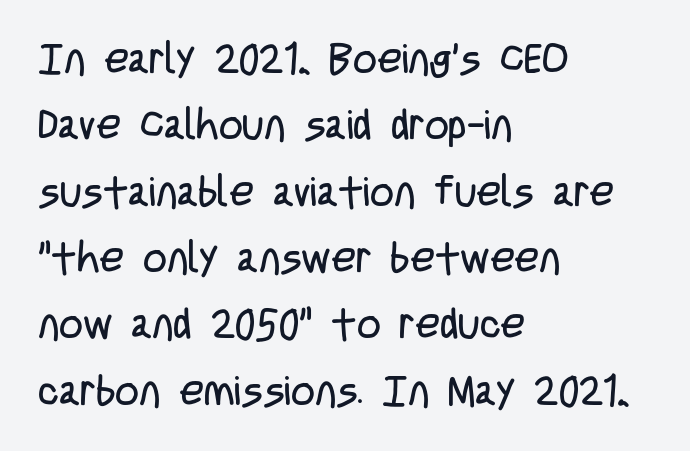
The image shows 42 px regular-weight, condensed sans-serif type, upright; set left-aligned, normal line spacing (1.58x), normal letter spacing, not underlined; low stroke contrast and a large x-height.
